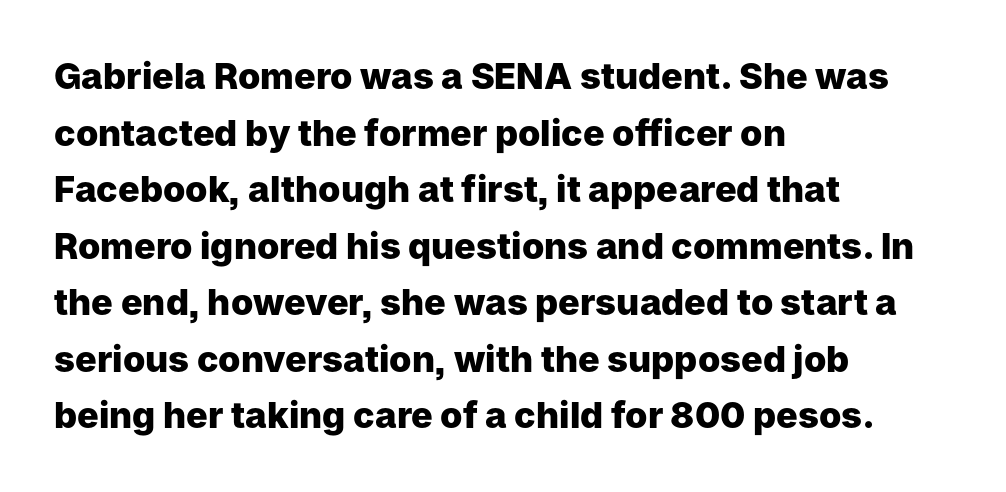
Q: Is the text bold? A: Yes.
Q: Is the text italic (slanted)? A: No, it is upright.
Q: Is the typeface a serif or a sans-serif typeface? A: Sans-serif.
Q: Is the text underlined? A: No.
Q: How is the paragraph aligned? A: Left-aligned.
Q: Is the spacing between letters normal or unusually wide? A: Normal.
Q: Is the spacing between lines tight, normal or loose? A: Normal.
Q: Width (condensed, normal, or wide)? A: Normal.
Q: Stroke contrast? A: Low.
Q: x-height? A: Medium.
Q: Monospaced? A: No.
